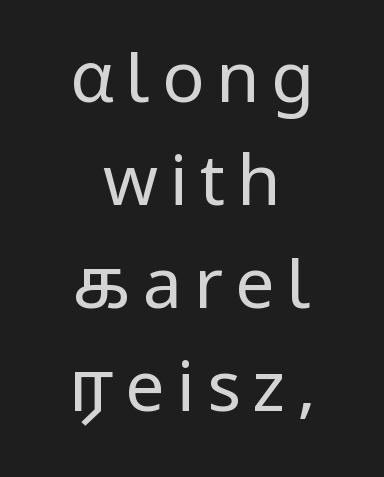
The image shows 70 px regular-weight sans-serif type, upright; set centered, normal line spacing (1.47x), not underlined; low stroke contrast and a medium x-height.
